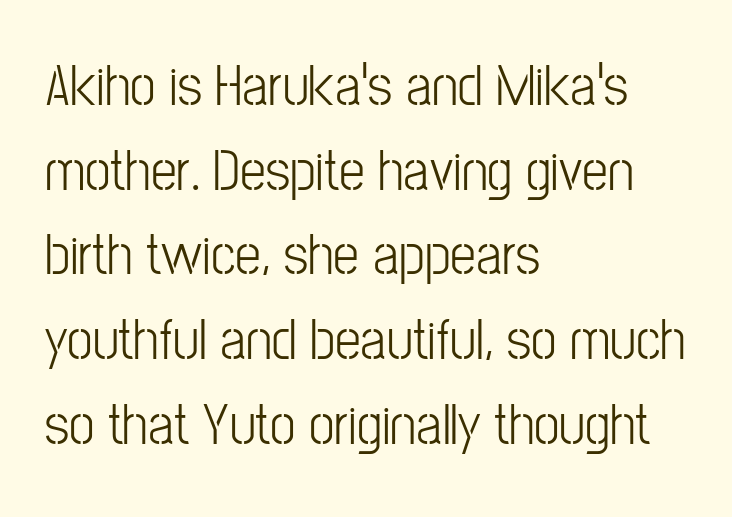
Q: Is the text italic (slanted)? A: No, it is upright.
Q: Is the typeface a serif or a sans-serif typeface? A: Sans-serif.
Q: Is the text underlined? A: No.
Q: How is the paragraph aligned? A: Left-aligned.
Q: Is the spacing between letters normal or unusually wide? A: Normal.
Q: Is the spacing between lines tight, normal or loose? A: Normal.
Q: Width (condensed, normal, or wide)? A: Condensed.
Q: Stroke contrast? A: Low.
Q: x-height? A: Medium.
Q: Monospaced? A: No.
